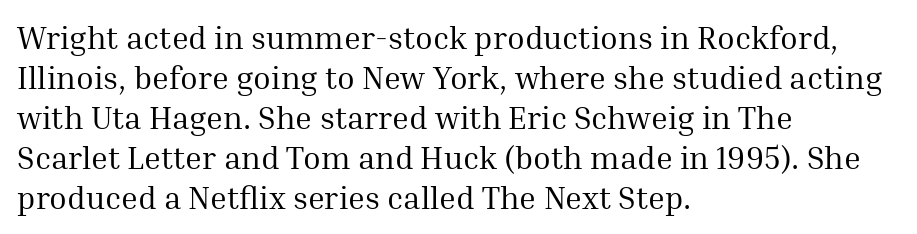
The image shows 32 px regular-weight serif type, upright; set left-aligned, normal line spacing (1.25x), normal letter spacing, not underlined; medium stroke contrast and a medium x-height.
